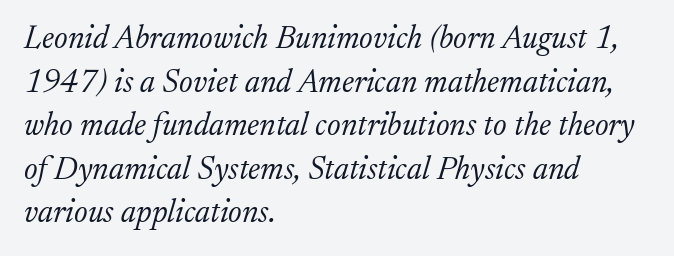
Q: Is the text bold? A: No.
Q: Is the text italic (slanted)? A: Yes, it leans right by about 17 degrees.
Q: Is the typeface a serif or a sans-serif typeface? A: Serif.
Q: Is the text underlined? A: No.
Q: How is the paragraph aligned? A: Left-aligned.
Q: Is the spacing between letters normal or unusually wide? A: Normal.
Q: Is the spacing between lines tight, normal or loose? A: Normal.
Q: Width (condensed, normal, or wide)? A: Normal.
Q: Stroke contrast? A: Low.
Q: x-height? A: Medium.
Q: Monospaced? A: No.
